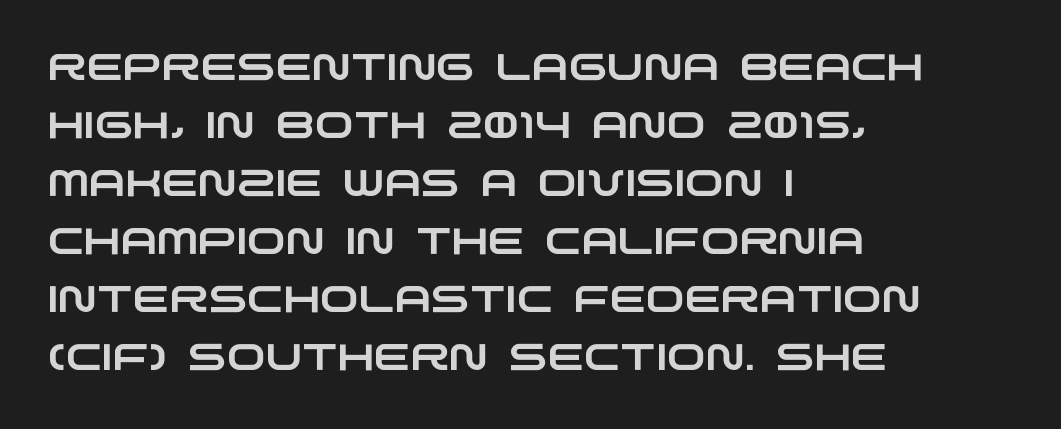
Q: Is the typeface a serif or a sans-serif typeface? A: Sans-serif.
Q: Is the text underlined? A: No.
Q: How is the paragraph aligned? A: Left-aligned.
Q: Is the spacing between letters normal or unusually wide? A: Normal.
Q: Is the spacing between lines tight, normal or loose? A: Normal.
Q: Width (condensed, normal, or wide)? A: Wide.
Q: Stroke contrast? A: Low.
Q: x-height? A: Large.
Q: Monospaced? A: No.
